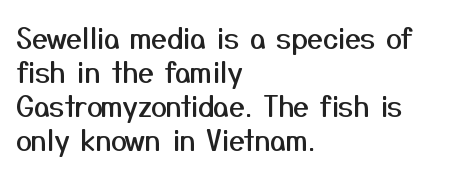
The image shows 28 px sans-serif type, upright; set left-aligned, line spacing 1.21x, normal letter spacing, not underlined; medium stroke contrast and a medium x-height.
